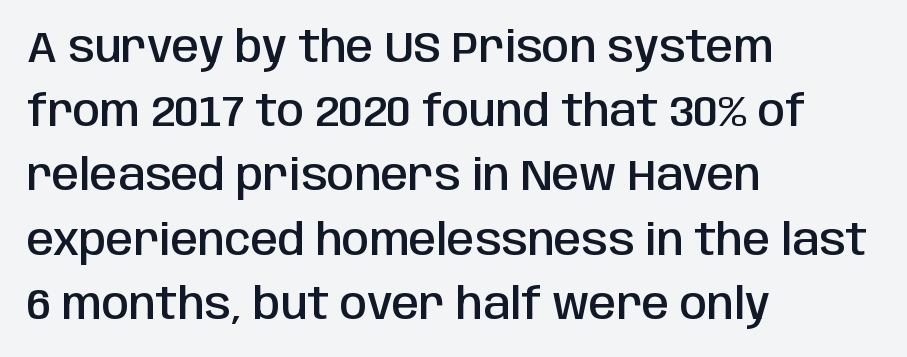
Q: Is the text bold? A: Semi-bold.
Q: Is the text italic (slanted)? A: No, it is upright.
Q: Is the typeface a serif or a sans-serif typeface? A: Sans-serif.
Q: Is the text underlined? A: No.
Q: How is the paragraph aligned? A: Left-aligned.
Q: Is the spacing between letters normal or unusually wide? A: Normal.
Q: Is the spacing between lines tight, normal or loose? A: Normal.
Q: Width (condensed, normal, or wide)? A: Condensed.
Q: Stroke contrast? A: Low.
Q: x-height? A: Large.
Q: Monospaced? A: No.
